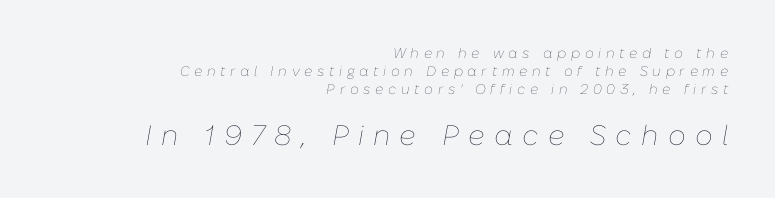
{"italic": "yes", "lean": "right", "slant_degrees": 10, "bold": "no", "weight": "thin", "width": "normal", "stroke_contrast": "low", "x_height": "medium", "monospaced": "no", "underline": "no", "align": "right", "line_spacing": "normal", "line_spacing_ratio": 1.3, "letter_spacing": "wide", "letter_spacing_em": 0.33, "larger_block": "second", "size_ratio": 2.0, "glyph_px": 28}
